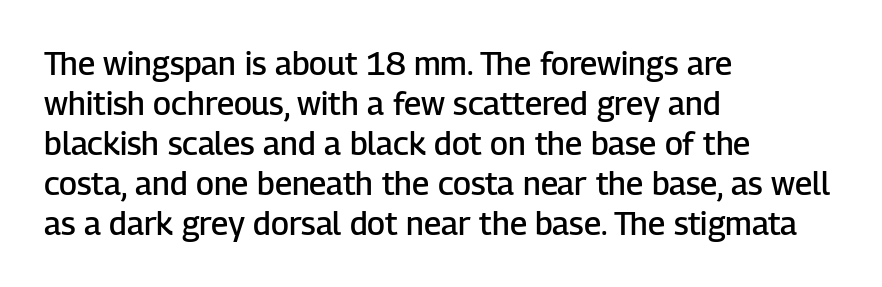
{"serif": "no", "italic": "no", "bold": "semi", "weight": "semibold", "width": "normal", "stroke_contrast": "low", "x_height": "medium", "monospaced": "no", "underline": "no", "align": "left", "line_spacing": "normal", "line_spacing_ratio": 1.25, "letter_spacing": "normal", "letter_spacing_em": 0.0, "glyph_px": 32}
